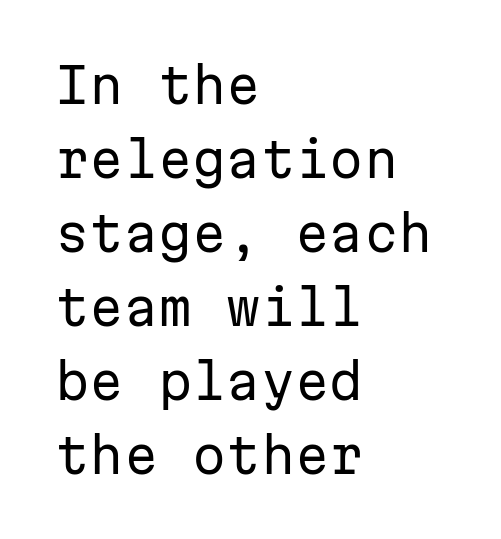
Q: Is the text bold? A: No.
Q: Is the text italic (slanted)? A: No, it is upright.
Q: Is the typeface a serif or a sans-serif typeface? A: Sans-serif.
Q: Is the text underlined? A: No.
Q: How is the paragraph aligned? A: Left-aligned.
Q: Is the spacing between letters normal or unusually wide? A: Normal.
Q: Is the spacing between lines tight, normal or loose? A: Normal.
Q: Width (condensed, normal, or wide)? A: Normal.
Q: Stroke contrast? A: Low.
Q: x-height? A: Medium.
Q: Monospaced? A: Yes.
